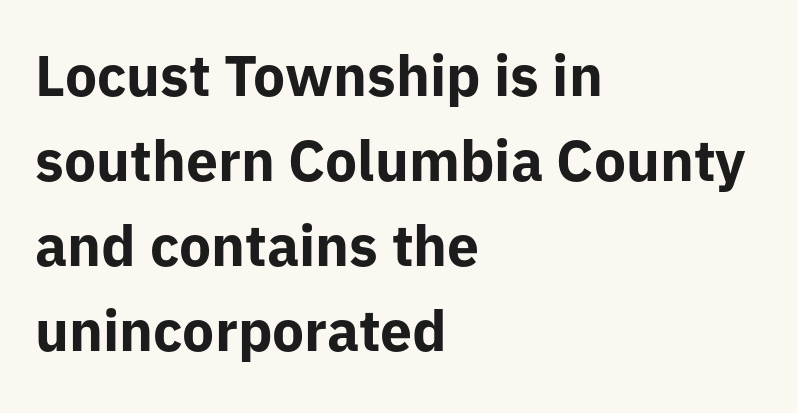
Q: Is the text bold? A: Yes.
Q: Is the text italic (slanted)? A: No, it is upright.
Q: Is the typeface a serif or a sans-serif typeface? A: Sans-serif.
Q: Is the text underlined? A: No.
Q: How is the paragraph aligned? A: Left-aligned.
Q: Is the spacing between letters normal or unusually wide? A: Normal.
Q: Is the spacing between lines tight, normal or loose? A: Normal.
Q: Width (condensed, normal, or wide)? A: Normal.
Q: Stroke contrast? A: Low.
Q: x-height? A: Medium.
Q: Monospaced? A: No.
